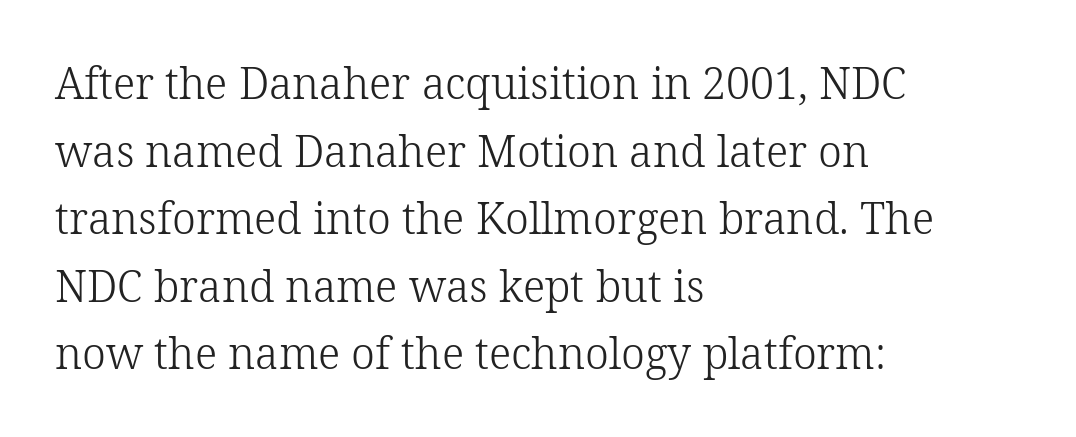
{"serif": "yes", "italic": "no", "bold": "no", "weight": "light", "width": "normal", "stroke_contrast": "low", "x_height": "medium", "monospaced": "no", "underline": "no", "align": "left", "line_spacing": "normal", "line_spacing_ratio": 1.57, "letter_spacing": "normal", "letter_spacing_em": 0.0, "glyph_px": 43}
